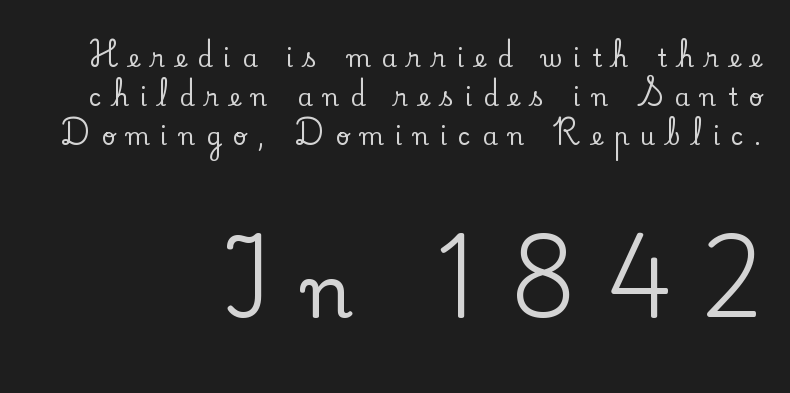
{"serif": "yes", "italic": "no", "width": "normal", "stroke_contrast": "low", "x_height": "small", "monospaced": "no", "underline": "no", "align": "right", "line_spacing": "normal", "line_spacing_ratio": 1.62, "letter_spacing": "wide", "letter_spacing_em": 0.46, "larger_block": "second", "size_ratio": 3.0, "glyph_px": 72}
